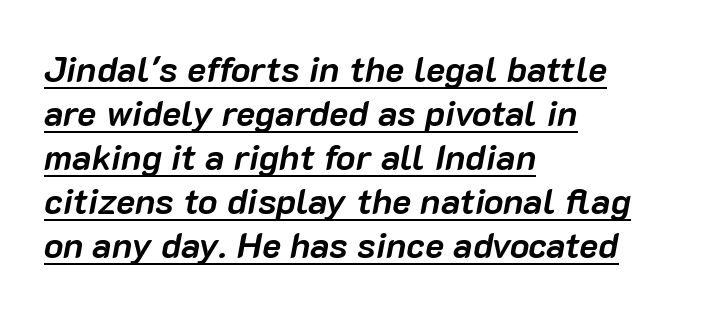
{"italic": "yes", "lean": "right", "slant_degrees": 10, "bold": "yes", "weight": "semibold", "width": "normal", "stroke_contrast": "low", "x_height": "medium", "monospaced": "no", "underline": "yes", "align": "left", "line_spacing_ratio": 1.22, "letter_spacing": "normal", "letter_spacing_em": 0.0, "glyph_px": 36}
